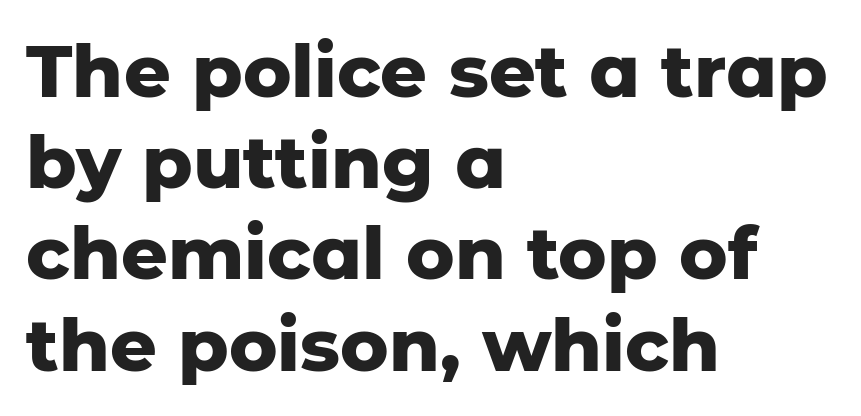
{"serif": "no", "italic": "no", "bold": "yes", "weight": "heavy", "width": "normal", "stroke_contrast": "low", "x_height": "medium", "monospaced": "no", "underline": "no", "align": "left", "line_spacing": "normal", "line_spacing_ratio": 1.25, "letter_spacing": "normal", "letter_spacing_em": 0.0, "glyph_px": 73}
